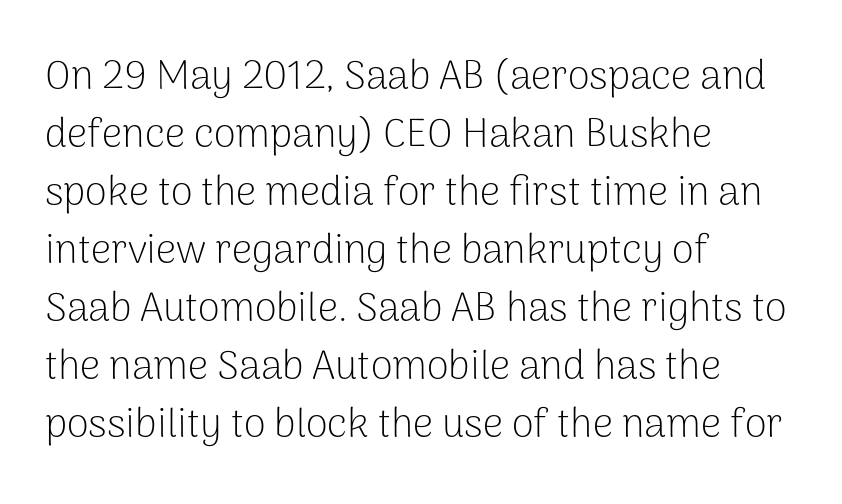
Q: Is the text bold? A: No.
Q: Is the text italic (slanted)? A: No, it is upright.
Q: Is the typeface a serif or a sans-serif typeface? A: Sans-serif.
Q: Is the text underlined? A: No.
Q: How is the paragraph aligned? A: Left-aligned.
Q: Is the spacing between letters normal or unusually wide? A: Normal.
Q: Is the spacing between lines tight, normal or loose? A: Normal.
Q: Width (condensed, normal, or wide)? A: Normal.
Q: Stroke contrast? A: Low.
Q: x-height? A: Medium.
Q: Monospaced? A: No.
